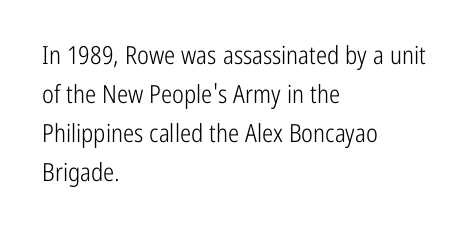
{"italic": "no", "bold": "no", "underline": "no", "align": "left", "line_spacing": "normal", "line_spacing_ratio": 1.56, "letter_spacing": "normal", "letter_spacing_em": 0.0, "glyph_px": 25}
